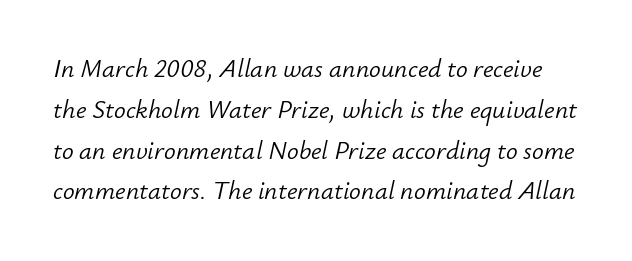
{"italic": "yes", "lean": "right", "slant_degrees": 12, "bold": "no", "underline": "no", "line_spacing": "normal", "line_spacing_ratio": 1.57, "letter_spacing": "normal", "letter_spacing_em": 0.0, "glyph_px": 26}
